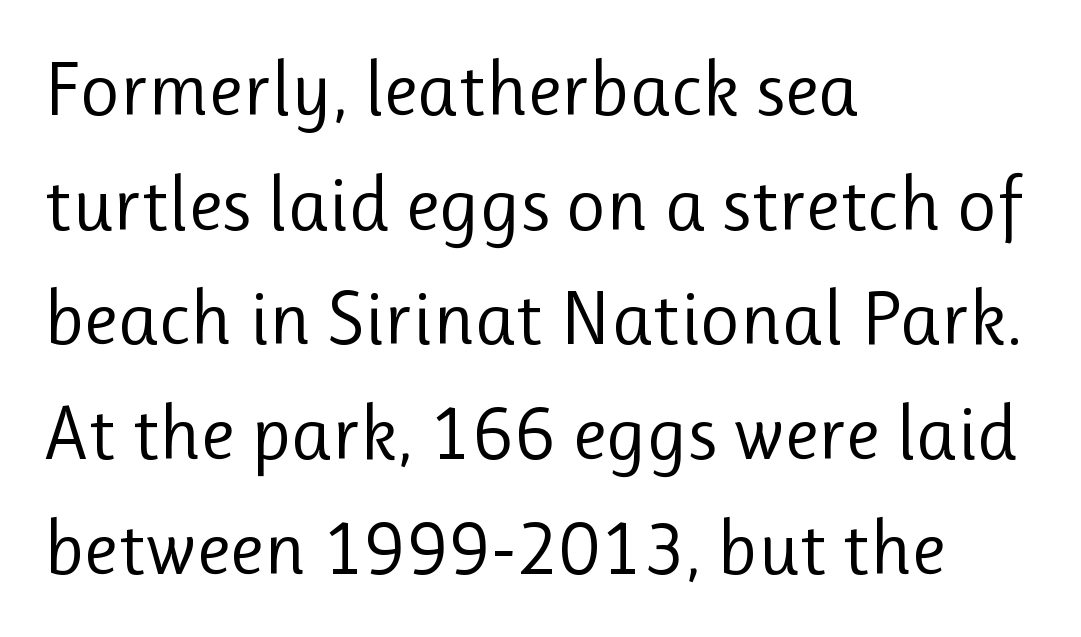
{"serif": "no", "italic": "no", "bold": "no", "weight": "regular", "width": "normal", "stroke_contrast": "low", "x_height": "medium", "monospaced": "no", "underline": "no", "align": "left", "line_spacing": "normal", "line_spacing_ratio": 1.49, "letter_spacing": "normal", "letter_spacing_em": 0.0, "glyph_px": 77}
